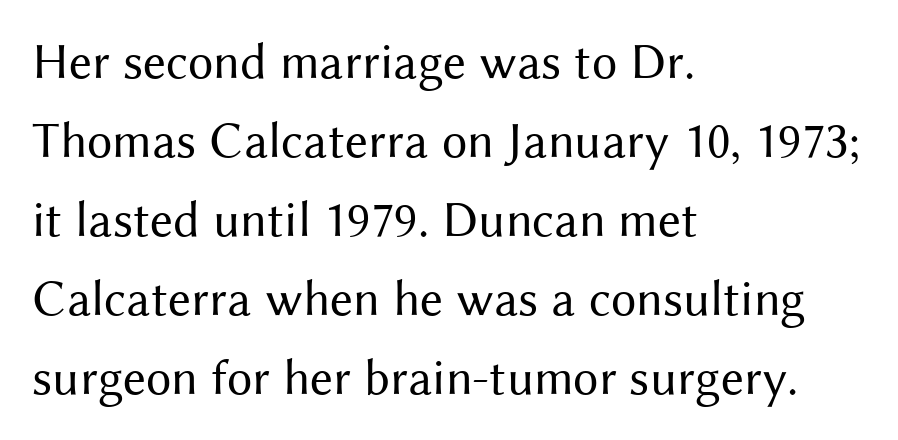
The image shows 51 px regular-weight sans-serif type, upright; set left-aligned, normal line spacing (1.55x), normal letter spacing, not underlined; medium stroke contrast and a medium x-height.
